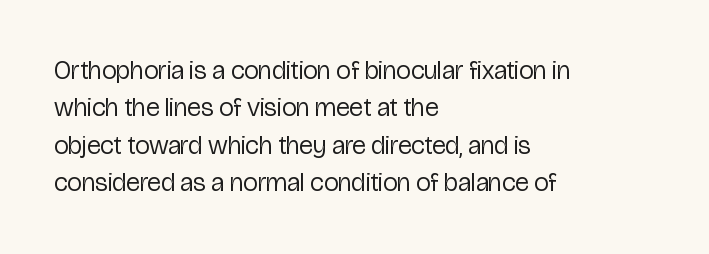
The image shows 26 px text type, upright; set left-aligned, normal line spacing (1.44x), normal letter spacing, not underlined.
